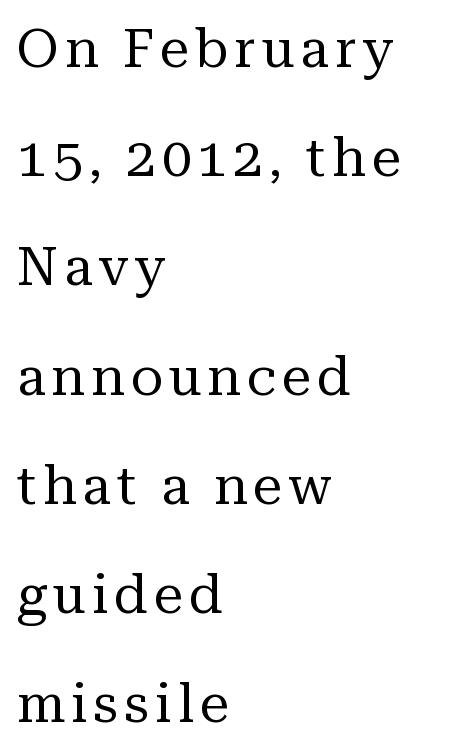
Q: Is the text bold? A: No.
Q: Is the text italic (slanted)? A: No, it is upright.
Q: Is the typeface a serif or a sans-serif typeface? A: Serif.
Q: Is the text underlined? A: No.
Q: How is the paragraph aligned? A: Left-aligned.
Q: Is the spacing between lines tight, normal or loose? A: Loose.
Q: Width (condensed, normal, or wide)? A: Normal.
Q: Stroke contrast? A: Medium.
Q: x-height? A: Medium.
Q: Monospaced? A: No.
